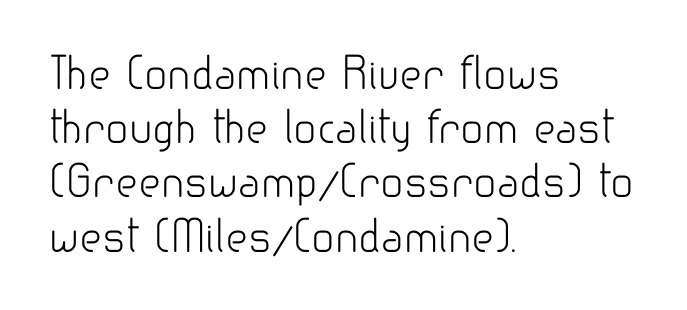
Q: Is the text bold? A: No.
Q: Is the text italic (slanted)? A: No, it is upright.
Q: Is the typeface a serif or a sans-serif typeface? A: Sans-serif.
Q: Is the text underlined? A: No.
Q: How is the paragraph aligned? A: Left-aligned.
Q: Is the spacing between letters normal or unusually wide? A: Normal.
Q: Is the spacing between lines tight, normal or loose? A: Normal.
Q: Width (condensed, normal, or wide)? A: Normal.
Q: Stroke contrast? A: Low.
Q: x-height? A: Small.
Q: Monospaced? A: No.
